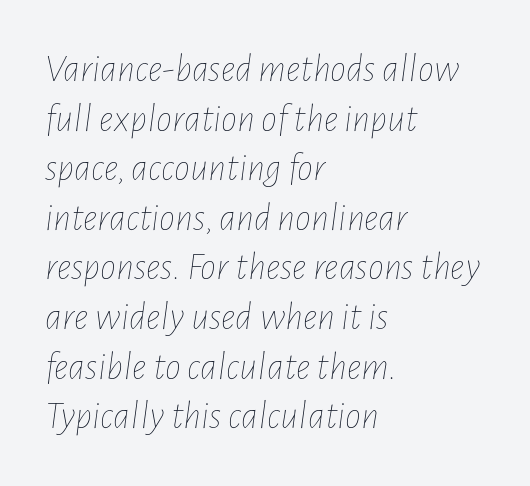
Q: Is the text bold? A: No.
Q: Is the text italic (slanted)? A: Yes, it leans right by about 7 degrees.
Q: Is the text underlined? A: No.
Q: How is the paragraph aligned? A: Left-aligned.
Q: Is the spacing between letters normal or unusually wide? A: Normal.
Q: Width (condensed, normal, or wide)? A: Condensed.
Q: Stroke contrast? A: Low.
Q: x-height? A: Medium.
Q: Monospaced? A: No.
